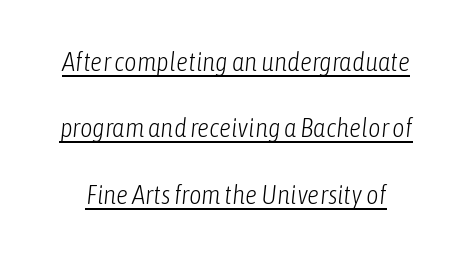
The image shows 27 px text type, italic (leaning right); set loose line spacing (2.46x), normal letter spacing, underlined.
